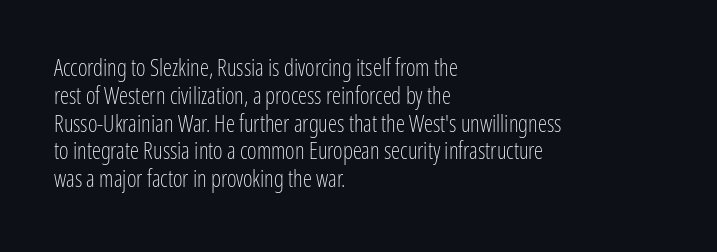
The image shows 23 px text type, upright; set left-aligned, line spacing 1.21x, normal letter spacing, not underlined.
